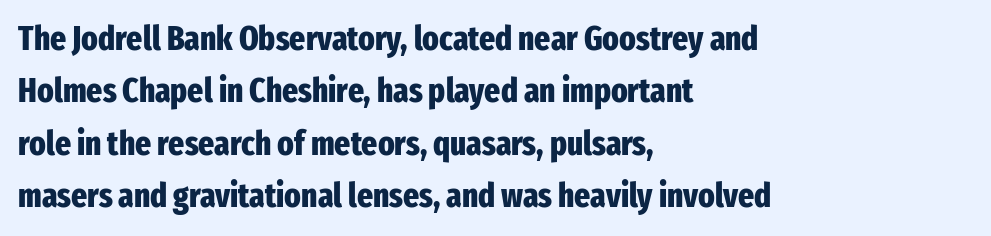
Notice how the stems are strictly vertical — no italics here. Reading down the column, the eye jumps a familiar distance to each next line. Spacing verdict: proportional, widths tailored to each character. Nothing unusual about the tracking: characters are spaced as the font intends. Quick note: underline off.
